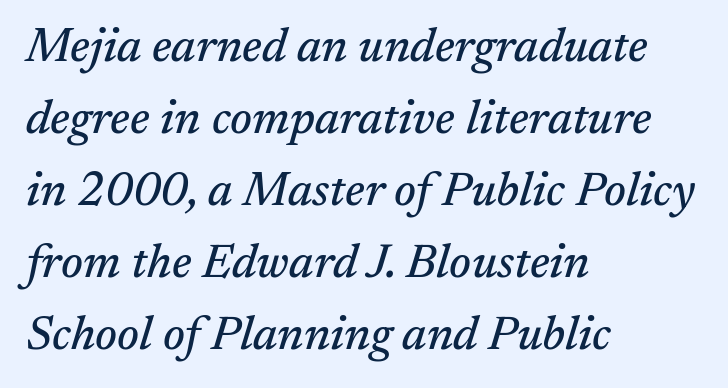
The designer went with a serif here, giving each stem small feet. The rendering applies a slant to the glyphs. All the whitespace from short lines collects on the right. What stands out about the letter spacing? Nothing — it is the standard amount. Normally led — the rows are evenly, conventionally spaced.
